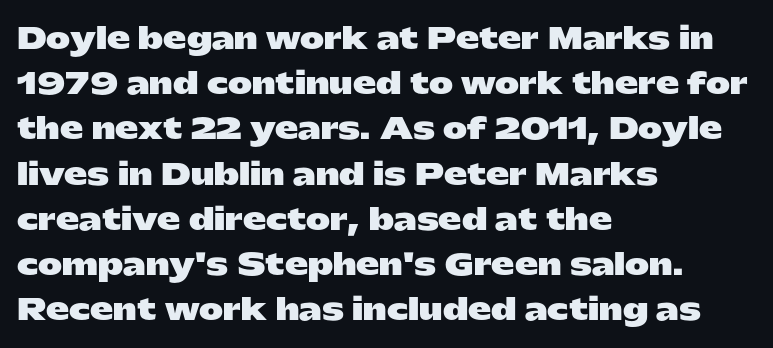
The image shows 29 px heavy, wide sans-serif type, upright; set left-aligned, normal line spacing (1.56x), normal letter spacing, not underlined; low stroke contrast and a medium x-height.
